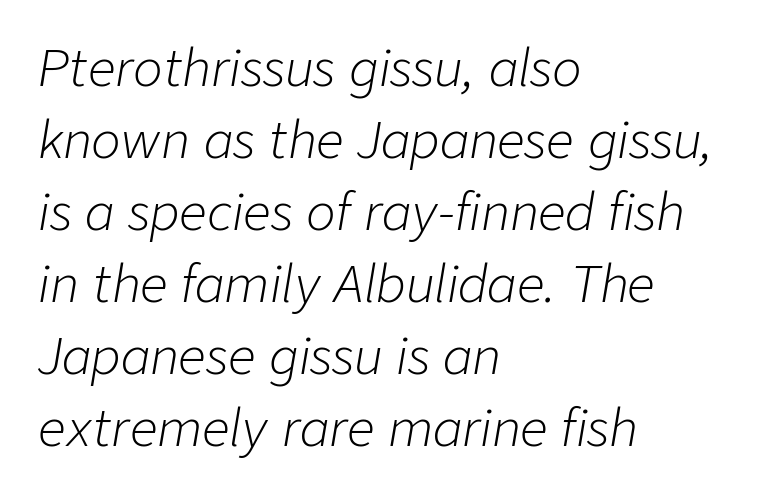
The image shows 49 px light type, italic (leaning right); set left-aligned, normal line spacing (1.47x), normal letter spacing, not underlined; low stroke contrast and a medium x-height.
